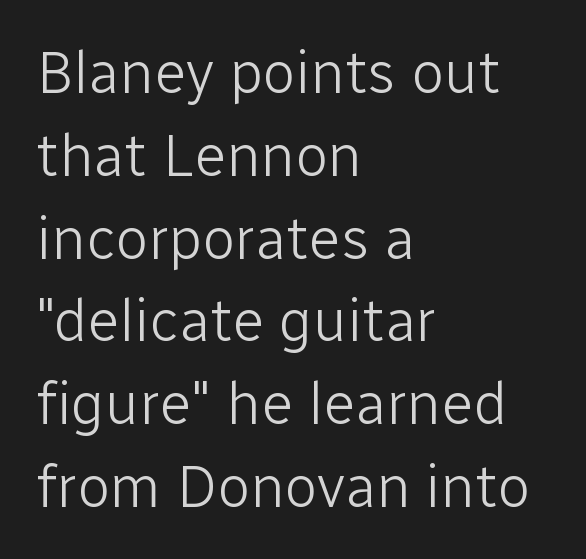
Q: Is the text bold? A: No.
Q: Is the text italic (slanted)? A: No, it is upright.
Q: Is the typeface a serif or a sans-serif typeface? A: Sans-serif.
Q: Is the text underlined? A: No.
Q: How is the paragraph aligned? A: Left-aligned.
Q: Is the spacing between letters normal or unusually wide? A: Normal.
Q: Is the spacing between lines tight, normal or loose? A: Normal.
Q: Width (condensed, normal, or wide)? A: Normal.
Q: Stroke contrast? A: Low.
Q: x-height? A: Medium.
Q: Monospaced? A: No.
